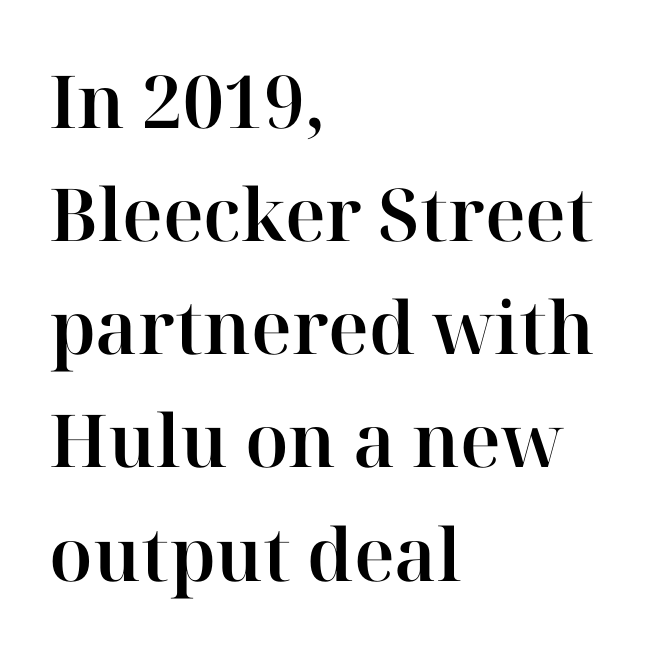
{"serif": "yes", "italic": "no", "width": "normal", "stroke_contrast": "high", "x_height": "medium", "monospaced": "no", "underline": "no", "align": "left", "line_spacing": "normal", "line_spacing_ratio": 1.55, "letter_spacing": "normal", "letter_spacing_em": 0.0, "glyph_px": 73}
